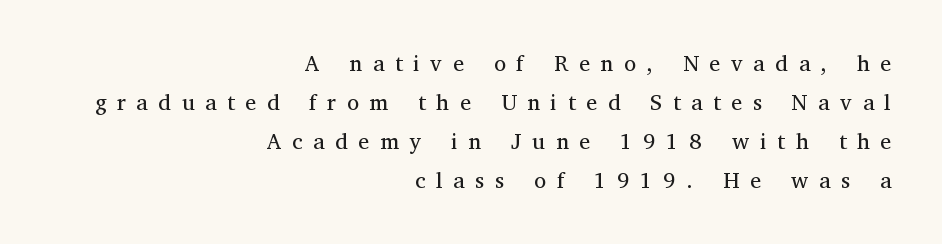
If you drew a line through each stem, it would be perfectly vertical. The text block is weighted toward the right margin, trailing off unevenly leftward. The face used here is rendered with a markedly widened letterfit. The letters look calm and open, with moderate or lighter stems. Lines of text with bare space underneath.
